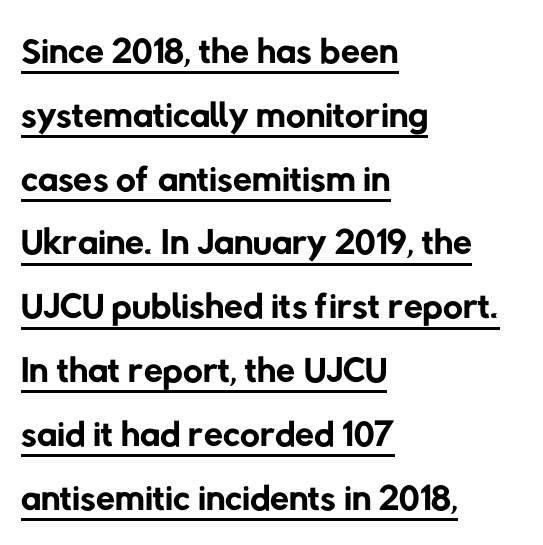
{"serif": "no", "bold": "no", "weight": "regular", "width": "normal", "stroke_contrast": "low", "x_height": "medium", "monospaced": "no", "underline": "yes", "align": "left", "line_spacing_ratio": 1.16, "letter_spacing": "normal", "letter_spacing_em": 0.0, "glyph_px": 55}
